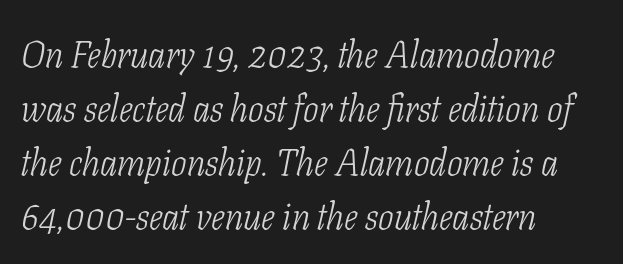
The image shows 37 px light, condensed serif type, italic (leaning right); set left-aligned, normal line spacing (1.46x), normal letter spacing, not underlined; low stroke contrast and a medium x-height.
